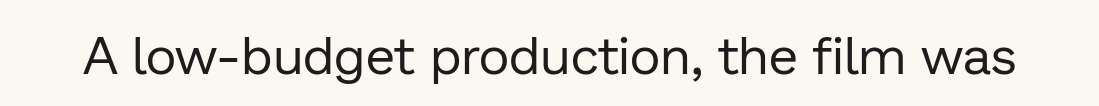
Q: Is the text bold? A: No.
Q: Is the text italic (slanted)? A: No, it is upright.
Q: Is the typeface a serif or a sans-serif typeface? A: Sans-serif.
Q: Is the text underlined? A: No.
Q: Is the spacing between letters normal or unusually wide? A: Normal.
Q: Width (condensed, normal, or wide)? A: Normal.
Q: Stroke contrast? A: Low.
Q: x-height? A: Medium.
Q: Monospaced? A: No.
